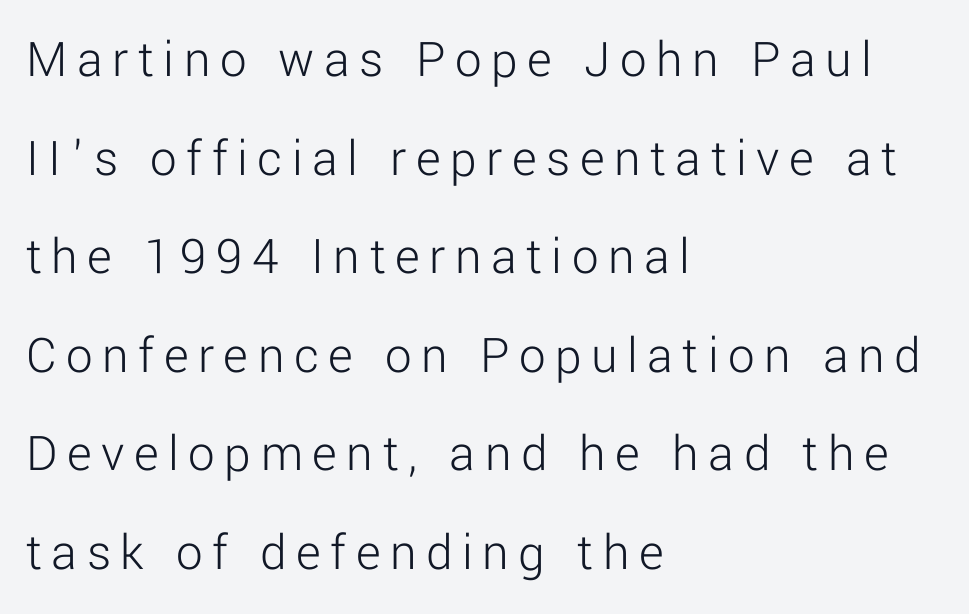
Q: Is the text bold? A: No.
Q: Is the text italic (slanted)? A: No, it is upright.
Q: Is the typeface a serif or a sans-serif typeface? A: Sans-serif.
Q: Is the text underlined? A: No.
Q: How is the paragraph aligned? A: Left-aligned.
Q: Width (condensed, normal, or wide)? A: Normal.
Q: Stroke contrast? A: Low.
Q: x-height? A: Medium.
Q: Monospaced? A: No.
